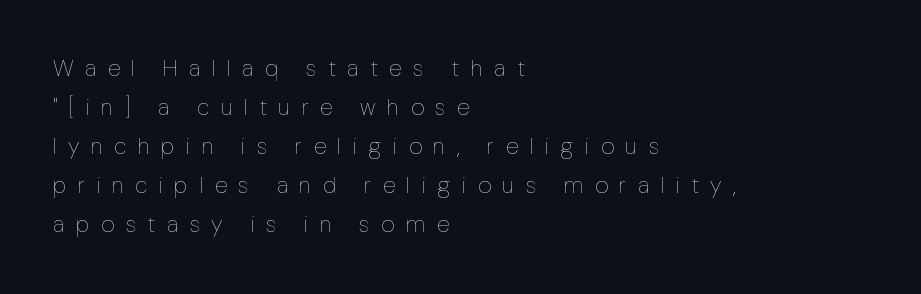
Q: Is the text bold? A: No.
Q: Is the text italic (slanted)? A: No, it is upright.
Q: Is the text underlined? A: No.
Q: How is the paragraph aligned? A: Left-aligned.
Q: Is the spacing between letters normal or unusually wide? A: Unusually wide.
Q: Is the spacing between lines tight, normal or loose? A: Normal.
